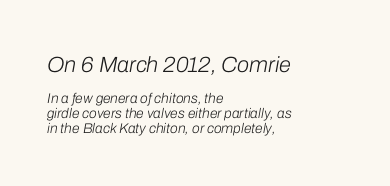
Every row of glyphs begins at an identical x-position on the left. Look at the tracking — it's just the regular setting, nothing added. Larger block? The one above; the one below is distinctly smaller. The strokes carry an ordinary text weight at most. Summary of vertical rhythm: compact, with narrow interline spacing.
